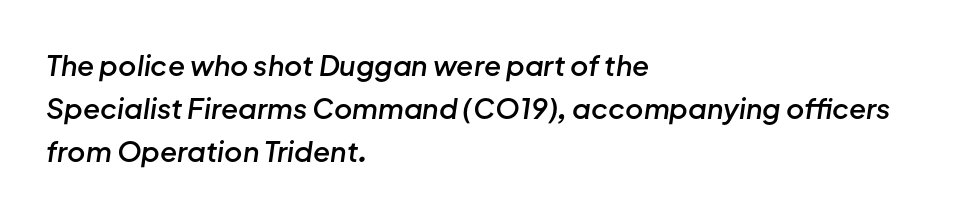
An italicized treatment has been applied to the whole sample. Looks like regular typesetting: each glyph gets only the width it needs. This block has exactly the height ordinary leading produces. Each glyph is drawn with semibold strokes, heavier than normal yet not fully bold. Only glyphs here, with clear space below each row. The text block is weighted toward the left margin, trailing off unevenly rightward.
